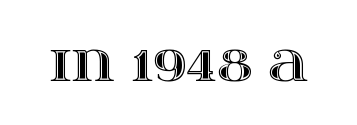
{"italic": "no", "width": "wide", "x_height": "large", "monospaced": "no", "underline": "no", "letter_spacing": "normal", "letter_spacing_em": 0.0, "glyph_px": 51}
